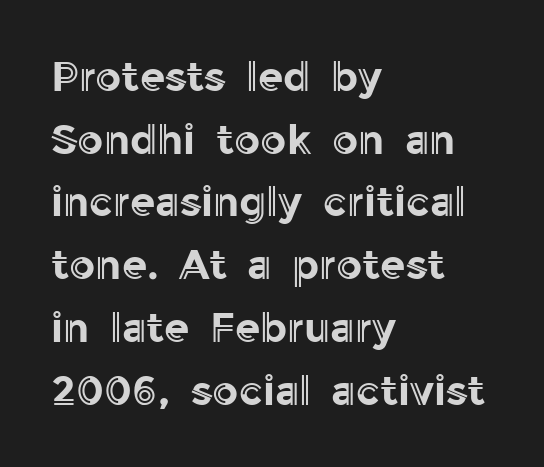
{"italic": "no", "width": "normal", "x_height": "medium", "monospaced": "no", "underline": "no", "align": "left", "line_spacing": "normal", "line_spacing_ratio": 1.53, "letter_spacing": "normal", "letter_spacing_em": 0.0, "glyph_px": 41}
